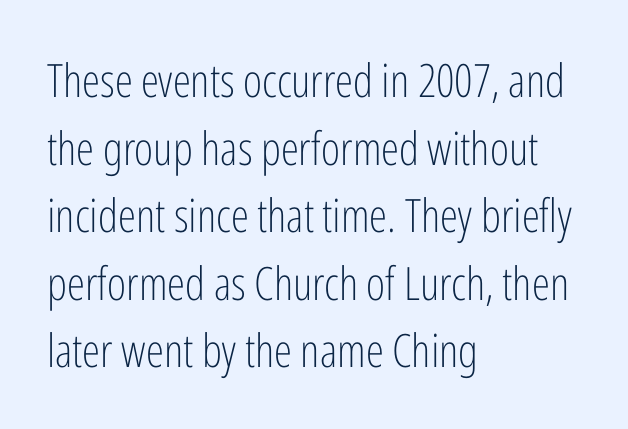
The image shows 46 px light, condensed sans-serif type, upright; set left-aligned, normal line spacing (1.47x), normal letter spacing, not underlined; low stroke contrast and a medium x-height.
